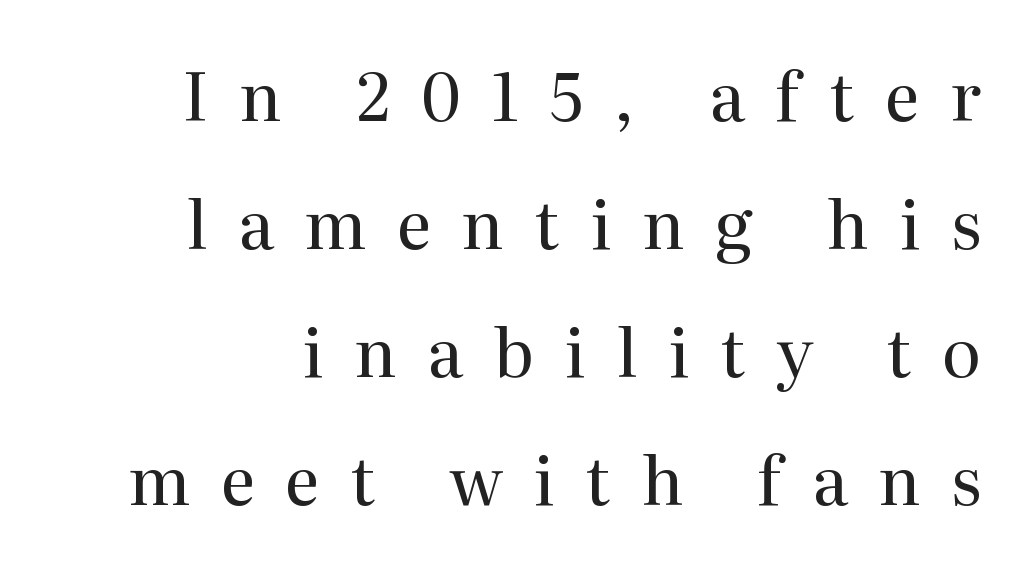
The image shows 67 px regular-weight serif type, upright; set right-aligned, loose line spacing (1.91x), unusually wide letter spacing (+0.45 em), not underlined; medium stroke contrast and a medium x-height.
